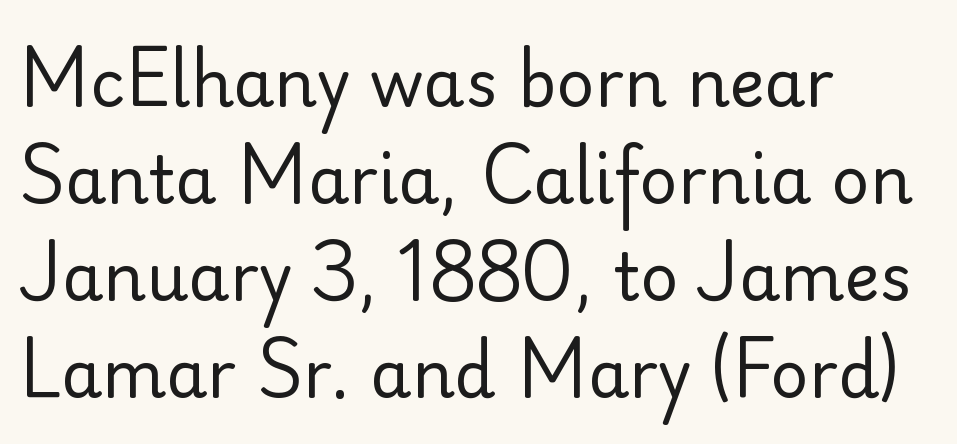
The image shows 66 px regular-weight sans-serif type, upright; set left-aligned, normal line spacing (1.47x), normal letter spacing, not underlined; low stroke contrast and a small x-height.
